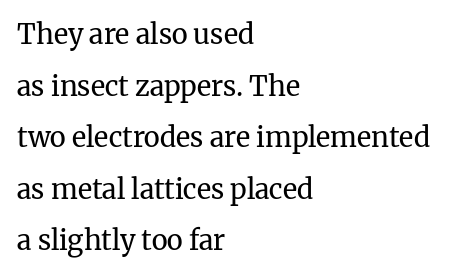
Airy leading. Characters follow at the spacing the type designer built in. Anything drawn beneath the words? Only blank space. A typesetter would mark this as roman, not italic. Notice how the passage keeps a crisp vertical edge on the left only. Compared with a typical body face, this is equally light or lighter still.
